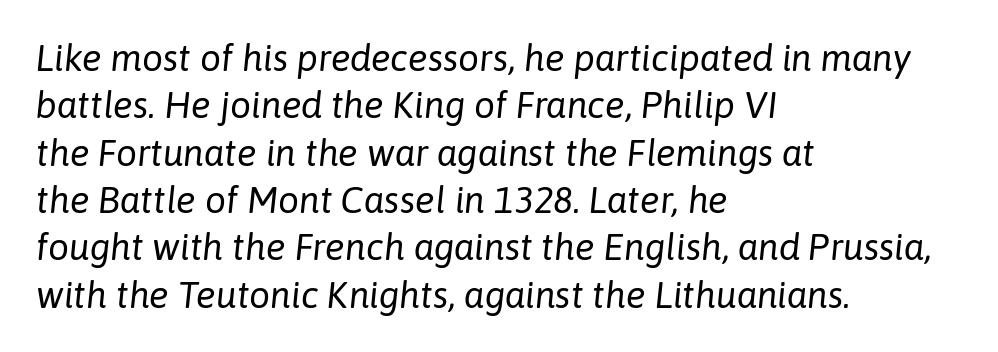
The image shows 37 px regular-weight type, italic (leaning right); set left-aligned, normal line spacing (1.28x), normal letter spacing, not underlined; low stroke contrast and a medium x-height.
